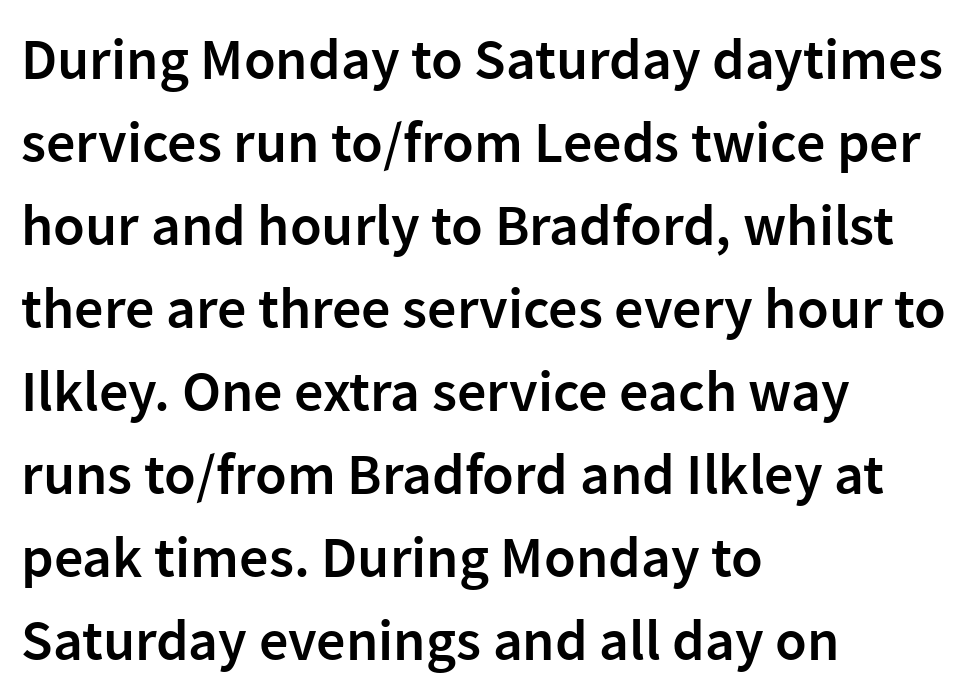
Q: Is the text bold? A: Semi-bold.
Q: Is the text italic (slanted)? A: No, it is upright.
Q: Is the typeface a serif or a sans-serif typeface? A: Sans-serif.
Q: Is the text underlined? A: No.
Q: How is the paragraph aligned? A: Left-aligned.
Q: Is the spacing between letters normal or unusually wide? A: Normal.
Q: Is the spacing between lines tight, normal or loose? A: Normal.
Q: Width (condensed, normal, or wide)? A: Normal.
Q: Stroke contrast? A: Low.
Q: x-height? A: Medium.
Q: Monospaced? A: No.
